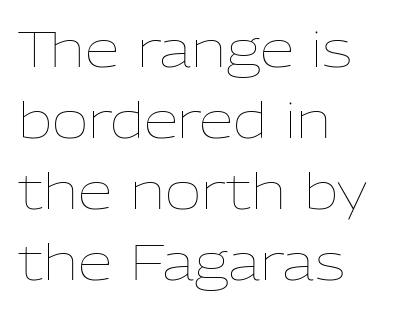
Q: Is the text bold? A: No.
Q: Is the text italic (slanted)? A: No, it is upright.
Q: Is the text underlined? A: No.
Q: How is the paragraph aligned? A: Left-aligned.
Q: Is the spacing between letters normal or unusually wide? A: Normal.
Q: Is the spacing between lines tight, normal or loose? A: Normal.
Q: Width (condensed, normal, or wide)? A: Normal.
Q: Stroke contrast? A: Low.
Q: x-height? A: Medium.
Q: Monospaced? A: No.
